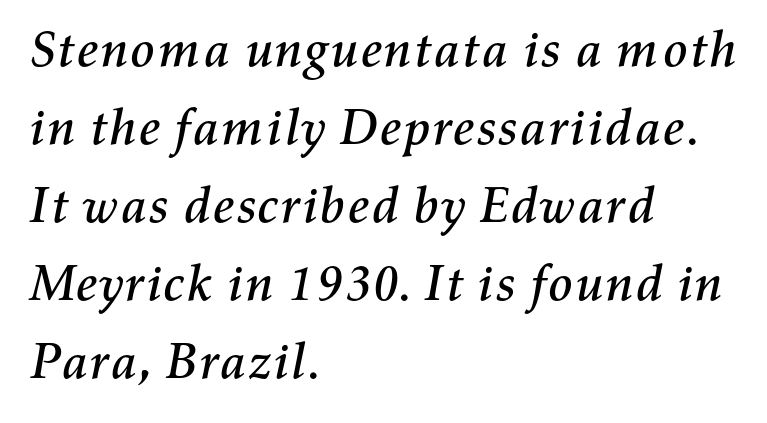
The image shows 51 px text type, italic (leaning right); set left-aligned, normal line spacing (1.53x), normal letter spacing, not underlined; medium stroke contrast and a medium x-height.
